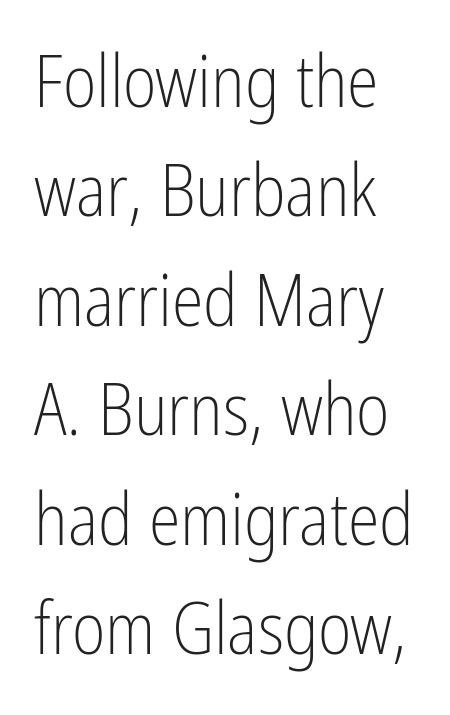
Q: Is the text bold? A: No.
Q: Is the text italic (slanted)? A: No, it is upright.
Q: Is the typeface a serif or a sans-serif typeface? A: Sans-serif.
Q: Is the text underlined? A: No.
Q: How is the paragraph aligned? A: Left-aligned.
Q: Is the spacing between letters normal or unusually wide? A: Normal.
Q: Is the spacing between lines tight, normal or loose? A: Normal.
Q: Width (condensed, normal, or wide)? A: Condensed.
Q: Stroke contrast? A: Low.
Q: x-height? A: Medium.
Q: Monospaced? A: No.
